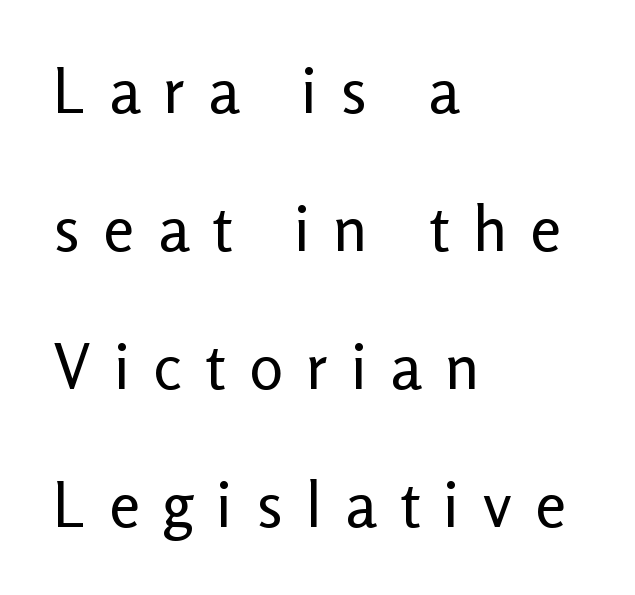
Q: Is the text bold? A: No.
Q: Is the text italic (slanted)? A: No, it is upright.
Q: Is the typeface a serif or a sans-serif typeface? A: Sans-serif.
Q: Is the text underlined? A: No.
Q: How is the paragraph aligned? A: Left-aligned.
Q: Is the spacing between letters normal or unusually wide? A: Unusually wide.
Q: Is the spacing between lines tight, normal or loose? A: Loose.
Q: Width (condensed, normal, or wide)? A: Normal.
Q: Stroke contrast? A: Low.
Q: x-height? A: Medium.
Q: Monospaced? A: No.
